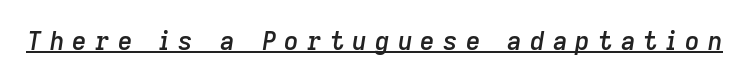
The image shows 25 px text type, italic (leaning right); set unusually wide letter spacing (+0.33 em), underlined.
